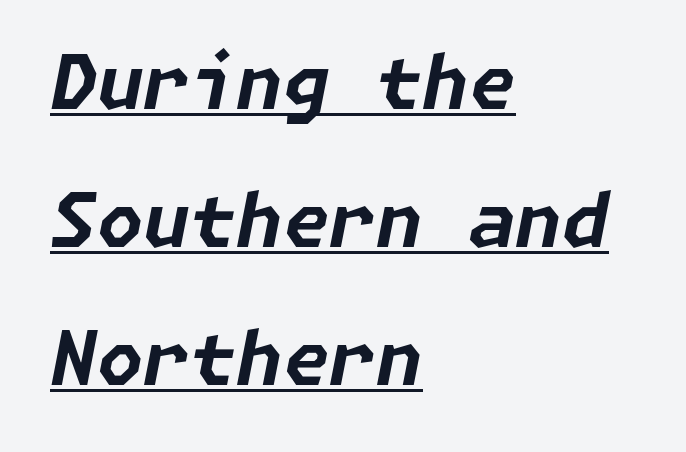
Layout note: lines flush left. The passage shown has conventional tracking throughout. The whole block is typeset with a tilt. Underlined type.
